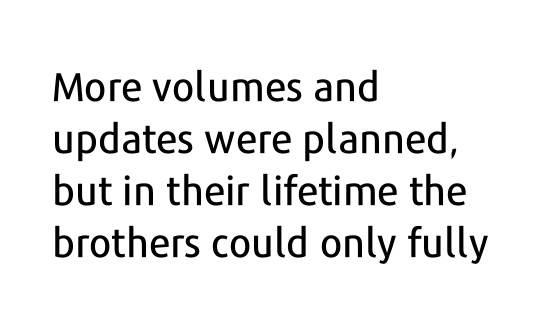
The image shows 40 px sans-serif type, upright; set left-aligned, normal line spacing (1.3x), normal letter spacing, not underlined; low stroke contrast and a medium x-height.
